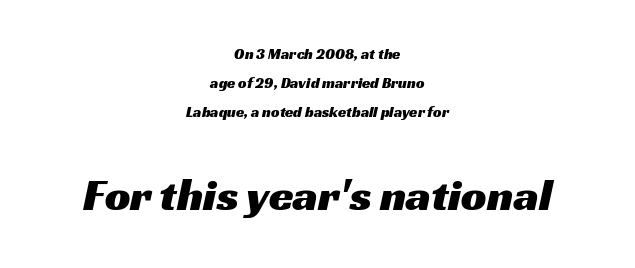
Block two is the big one; block one sits smaller above it. Interline gaps are noticeably wide in this sample. Nothing unusual about the tracking: characters are spaced as the font intends. You could not count columns in this text — the font is proportionally spaced. Lines of text with bare space underneath. Typeset on center — no edge is straight.
